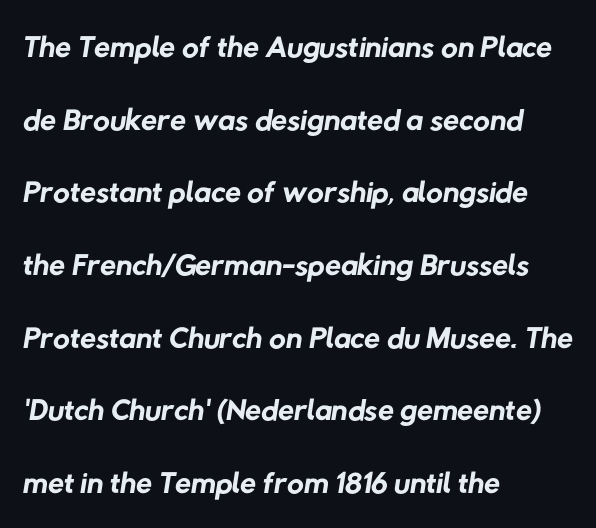
The image shows 46 px regular-weight sans-serif type; set left-aligned, normal line spacing (1.58x), normal letter spacing, not underlined; low stroke contrast and a medium x-height.
